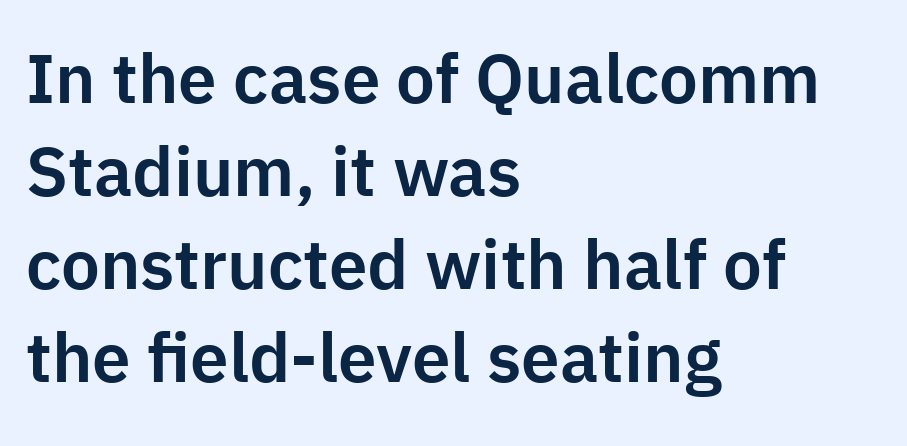
Observe the absence of serifs on each vertical stroke in this sample. Is there any slant? The stems are plumb. Default kerning and tracking; the words read as compact shapes. No word sits above an underline. Visually the block forms a straight wall on the left and a jagged coastline on the right. You could not count columns in this text — the font is proportionally spaced.
